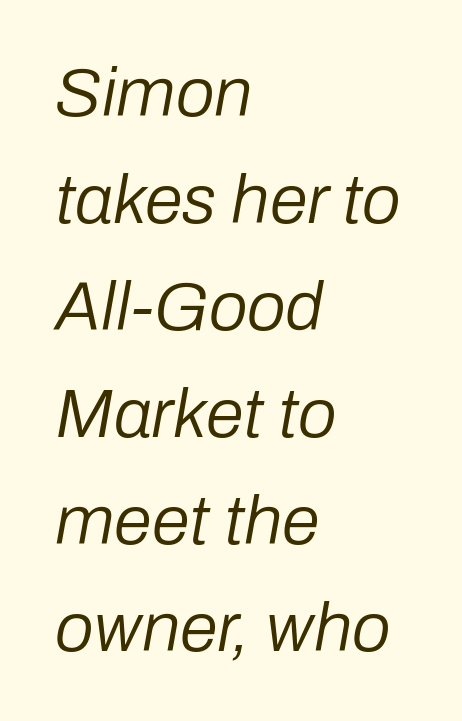
{"italic": "yes", "lean": "right", "slant_degrees": 10, "bold": "no", "weight": "regular", "width": "normal", "stroke_contrast": "low", "x_height": "medium", "monospaced": "no", "underline": "no", "align": "left", "line_spacing": "normal", "line_spacing_ratio": 1.55, "letter_spacing": "normal", "letter_spacing_em": 0.0, "glyph_px": 69}
